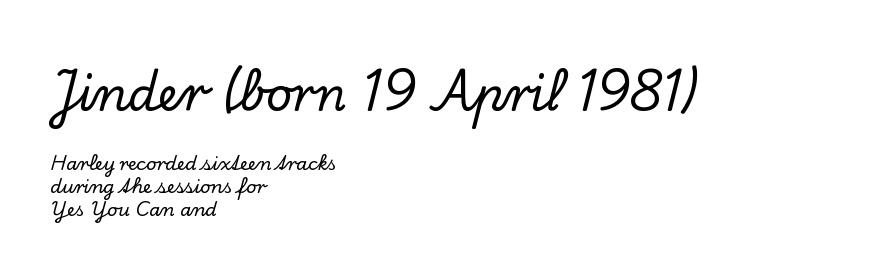
Q: Is the text italic (slanted)? A: Yes.
Q: Is the typeface a serif or a sans-serif typeface? A: Serif.
Q: Is the text underlined? A: No.
Q: How is the paragraph aligned? A: Left-aligned.
Q: Is the spacing between letters normal or unusually wide? A: Normal.
Q: Is the spacing between lines tight, normal or loose? A: Normal.
Q: Which block of text is set in a larger size, the first (top) or the second (bottom)? A: The first (top) one.
Q: Width (condensed, normal, or wide)? A: Normal.
Q: Stroke contrast? A: Low.
Q: x-height? A: Small.
Q: Monospaced? A: No.
